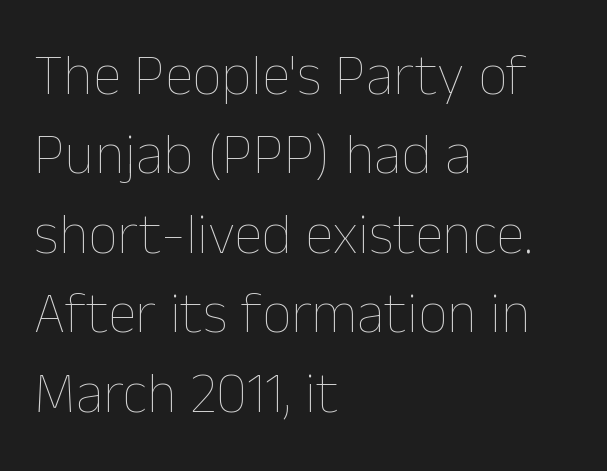
Think standard paragraph weight, or any step lighter than that. Notice how the stems are strictly vertical — no italics here. Reading down the block, your eye returns to a fixed left position each line. Students, note that the glyphs here touch the page at normal intervals. The rendering uses a moderate line-height, typical for paragraphs.
